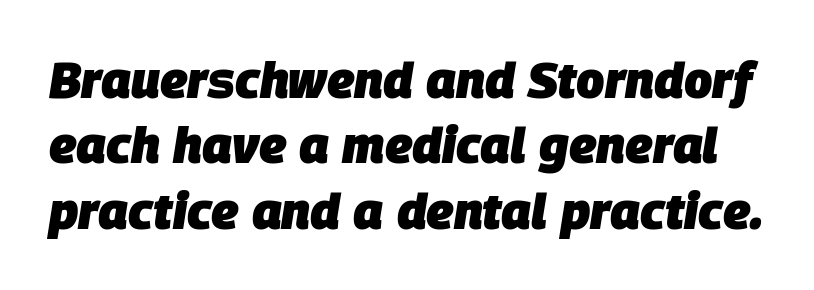
Q: Is the text bold? A: Yes.
Q: Is the text italic (slanted)? A: Yes, it leans right by about 9 degrees.
Q: Is the text underlined? A: No.
Q: Is the spacing between letters normal or unusually wide? A: Normal.
Q: Is the spacing between lines tight, normal or loose? A: Normal.
Q: Width (condensed, normal, or wide)? A: Normal.
Q: Stroke contrast? A: Low.
Q: x-height? A: Large.
Q: Monospaced? A: No.
